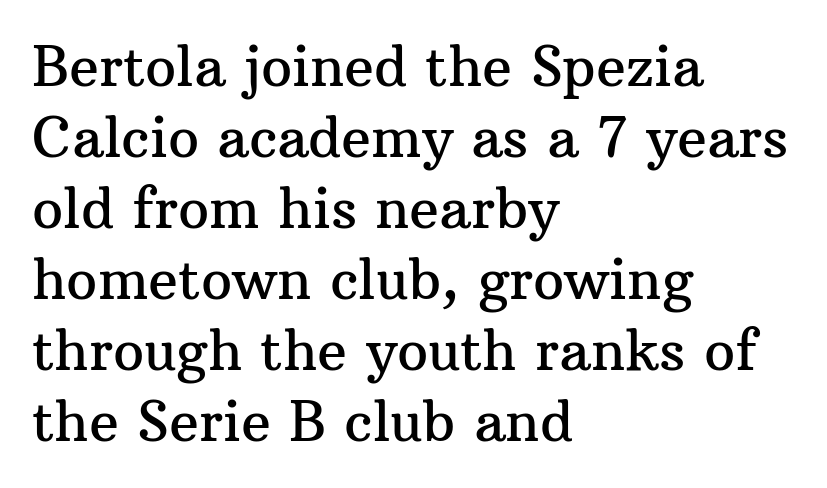
The image shows 55 px serif type, upright; set left-aligned, normal line spacing (1.29x), normal letter spacing, not underlined; medium stroke contrast and a medium x-height.
